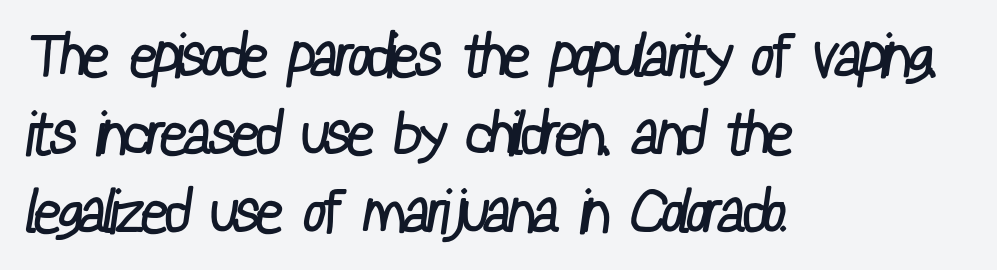
Q: Is the text bold? A: No.
Q: Is the typeface a serif or a sans-serif typeface? A: Sans-serif.
Q: Is the text underlined? A: No.
Q: How is the paragraph aligned? A: Left-aligned.
Q: Is the spacing between letters normal or unusually wide? A: Normal.
Q: Is the spacing between lines tight, normal or loose? A: Normal.
Q: Width (condensed, normal, or wide)? A: Condensed.
Q: Stroke contrast? A: Low.
Q: x-height? A: Medium.
Q: Monospaced? A: No.
